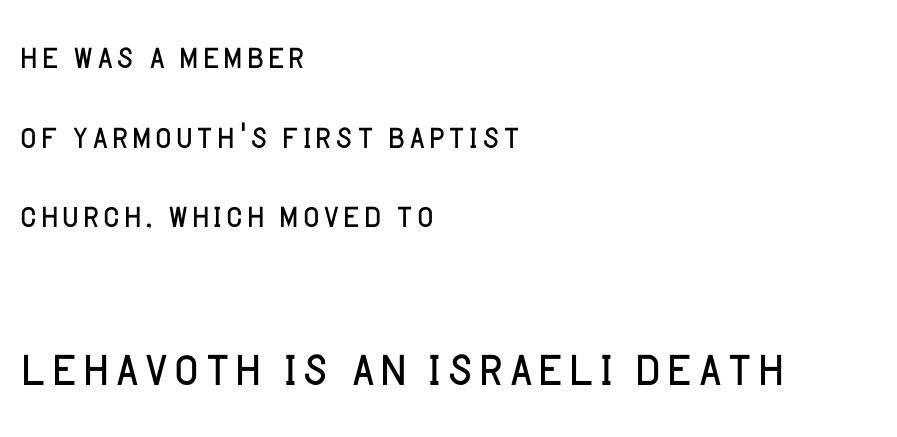
The font family rendered here belongs to the sans-serif group. The passage shown is typed in a proportional face where columns would drift. Counters stay open thanks to moderate or lighter strokes. This rendering features lettering with no underline. Italic: no, the glyphs are upright roman.
